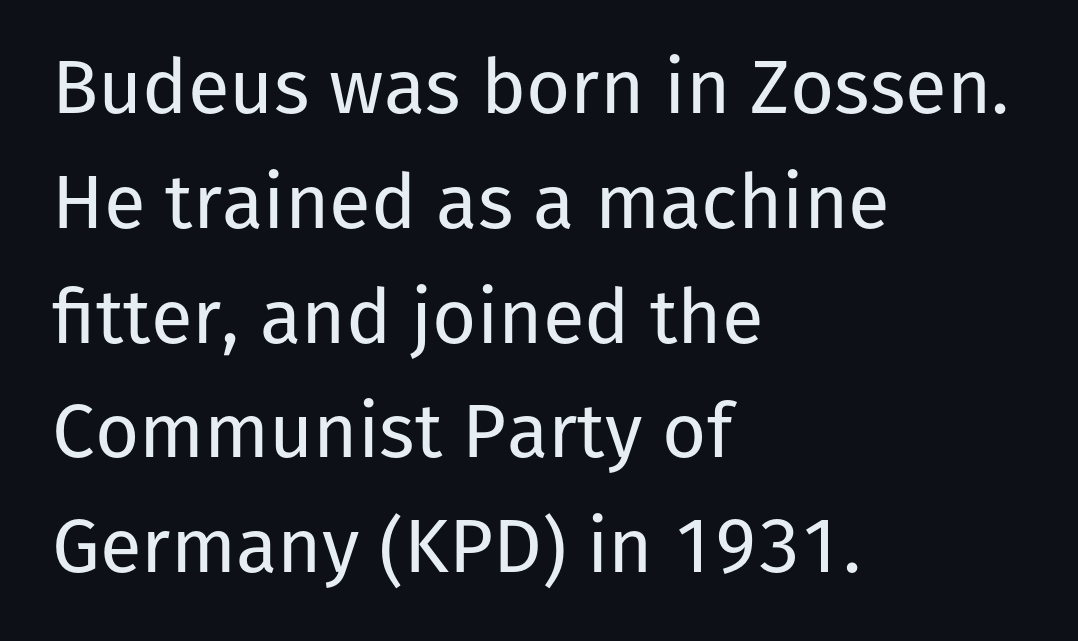
{"serif": "no", "italic": "no", "bold": "no", "weight": "regular", "width": "normal", "stroke_contrast": "low", "x_height": "medium", "monospaced": "no", "underline": "no", "align": "left", "line_spacing": "normal", "line_spacing_ratio": 1.51, "letter_spacing": "normal", "letter_spacing_em": 0.0, "glyph_px": 76}
